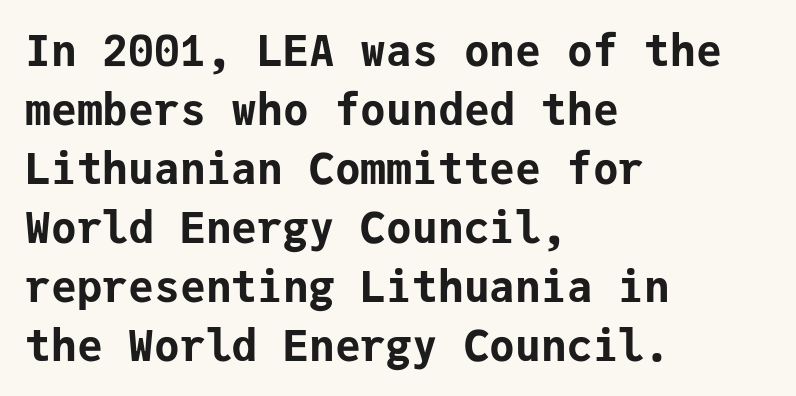
The image shows 43 px bold sans-serif type, upright, monospaced; set left-aligned, normal line spacing (1.37x), normal letter spacing, not underlined; low stroke contrast and a medium x-height.
